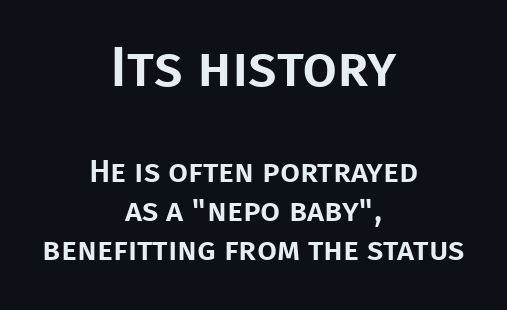
{"serif": "no", "italic": "no", "width": "normal", "stroke_contrast": "low", "x_height": "large", "monospaced": "no", "underline": "no", "align": "center", "line_spacing_ratio": 1.23, "letter_spacing": "normal", "letter_spacing_em": 0.0, "larger_block": "first", "size_ratio": 1.75, "glyph_px": 56}
